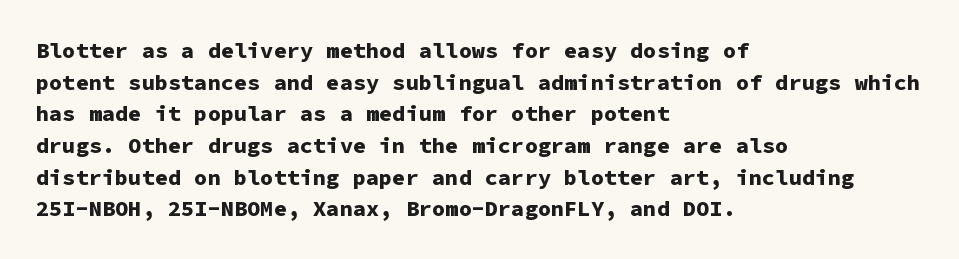
Q: Is the text bold? A: Yes.
Q: Is the text italic (slanted)? A: No, it is upright.
Q: Is the text underlined? A: No.
Q: How is the paragraph aligned? A: Left-aligned.
Q: Is the spacing between letters normal or unusually wide? A: Normal.
Q: Is the spacing between lines tight, normal or loose? A: Normal.
